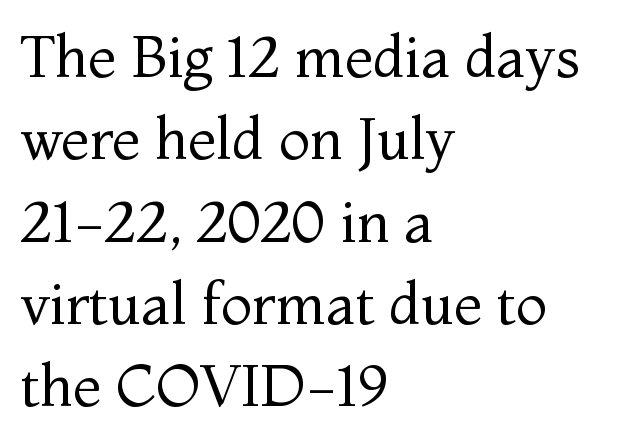
Q: Is the text bold? A: No.
Q: Is the text italic (slanted)? A: No, it is upright.
Q: Is the typeface a serif or a sans-serif typeface? A: Serif.
Q: Is the text underlined? A: No.
Q: How is the paragraph aligned? A: Left-aligned.
Q: Is the spacing between letters normal or unusually wide? A: Normal.
Q: Is the spacing between lines tight, normal or loose? A: Normal.
Q: Width (condensed, normal, or wide)? A: Normal.
Q: Stroke contrast? A: Medium.
Q: x-height? A: Medium.
Q: Monospaced? A: No.
